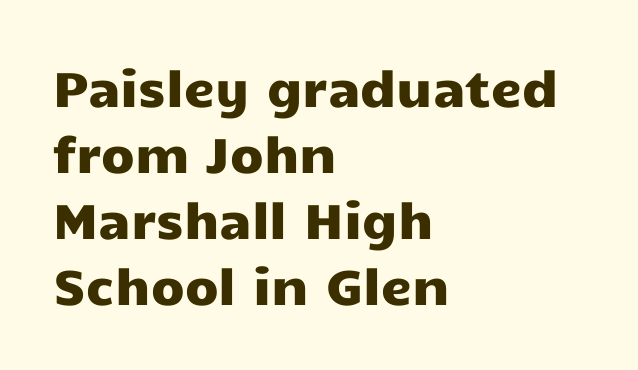
{"serif": "no", "italic": "no", "width": "wide", "stroke_contrast": "low", "x_height": "medium", "monospaced": "no", "underline": "no", "align": "left", "line_spacing": "normal", "line_spacing_ratio": 1.35, "letter_spacing": "normal", "letter_spacing_em": 0.0, "glyph_px": 49}
